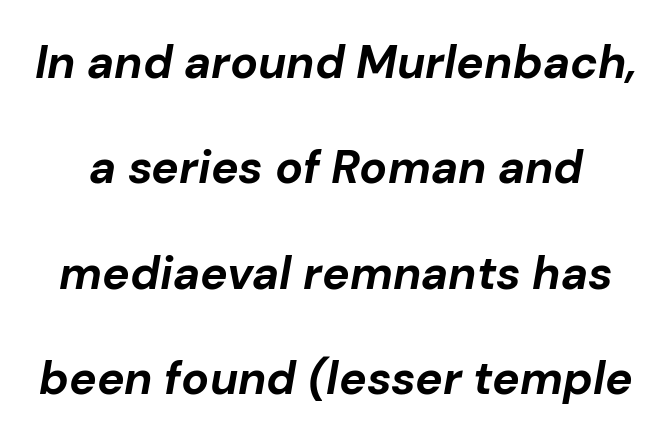
{"italic": "yes", "lean": "right", "slant_degrees": 10, "bold": "yes", "weight": "bold", "width": "normal", "stroke_contrast": "low", "x_height": "medium", "monospaced": "no", "underline": "no", "line_spacing": "loose", "line_spacing_ratio": 2.29, "letter_spacing": "normal", "letter_spacing_em": 0.0, "glyph_px": 46}
